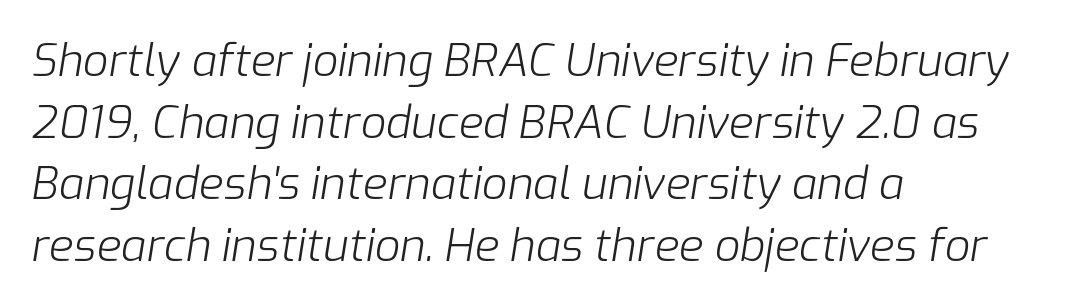
Q: Is the text bold? A: No.
Q: Is the text italic (slanted)? A: Yes, it leans right by about 9 degrees.
Q: Is the text underlined? A: No.
Q: How is the paragraph aligned? A: Left-aligned.
Q: Is the spacing between letters normal or unusually wide? A: Normal.
Q: Is the spacing between lines tight, normal or loose? A: Normal.
Q: Width (condensed, normal, or wide)? A: Normal.
Q: Stroke contrast? A: Low.
Q: x-height? A: Medium.
Q: Monospaced? A: No.
